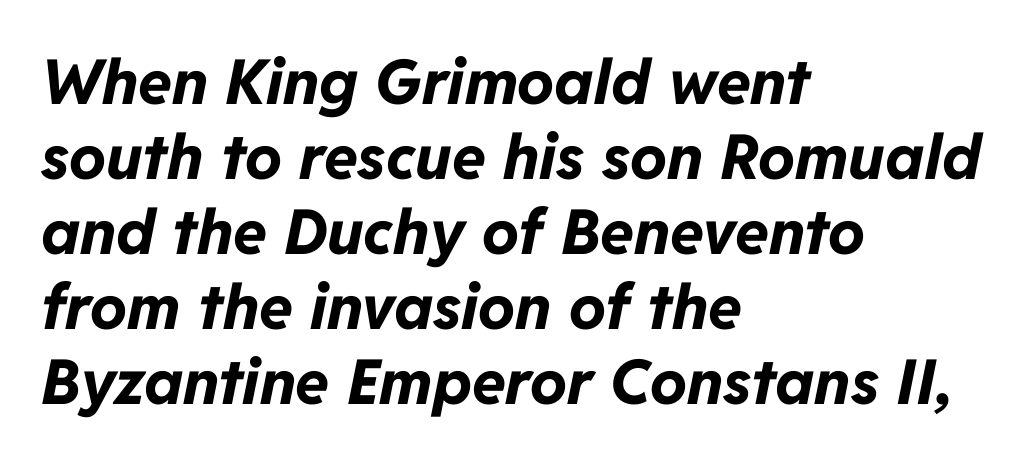
The image shows 62 px bold type, italic (leaning right); set left-aligned, line spacing 1.21x, normal letter spacing, not underlined; low stroke contrast and a medium x-height.
